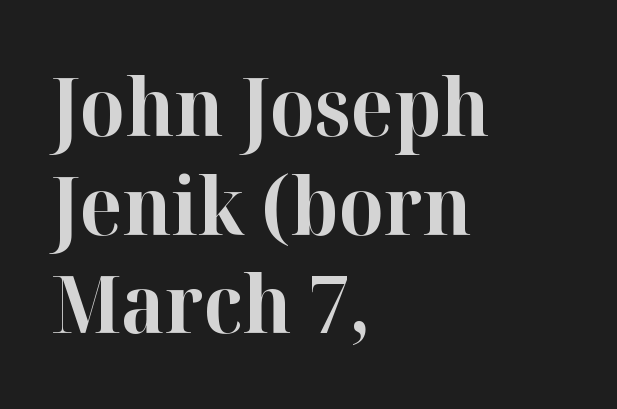
Think of a printed novel: that variable character pitch is what you see here. In terms of letterspacing, this is plain default setting. The font family rendered here belongs to the serif group. Is there much room between lines? A standard amount, neither cramped nor airy.
